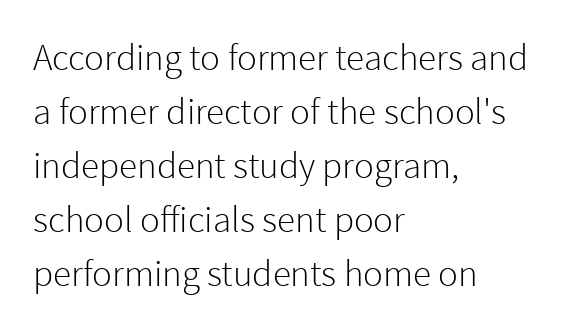
Q: Is the text bold? A: No.
Q: Is the text italic (slanted)? A: No, it is upright.
Q: Is the typeface a serif or a sans-serif typeface? A: Sans-serif.
Q: Is the text underlined? A: No.
Q: How is the paragraph aligned? A: Left-aligned.
Q: Is the spacing between letters normal or unusually wide? A: Normal.
Q: Is the spacing between lines tight, normal or loose? A: Normal.
Q: Width (condensed, normal, or wide)? A: Normal.
Q: x-height? A: Medium.
Q: Monospaced? A: No.
